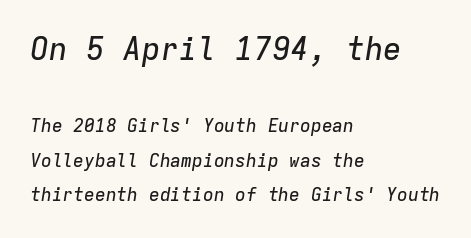
{"italic": "yes", "lean": "right", "slant_degrees": 9, "width": "normal", "stroke_contrast": "low", "x_height": "medium", "monospaced": "yes", "underline": "no", "align": "left", "line_spacing": "loose", "line_spacing_ratio": 1.92, "letter_spacing": "normal", "letter_spacing_em": 0.0, "larger_block": "first", "size_ratio": 1.72, "glyph_px": 31}
